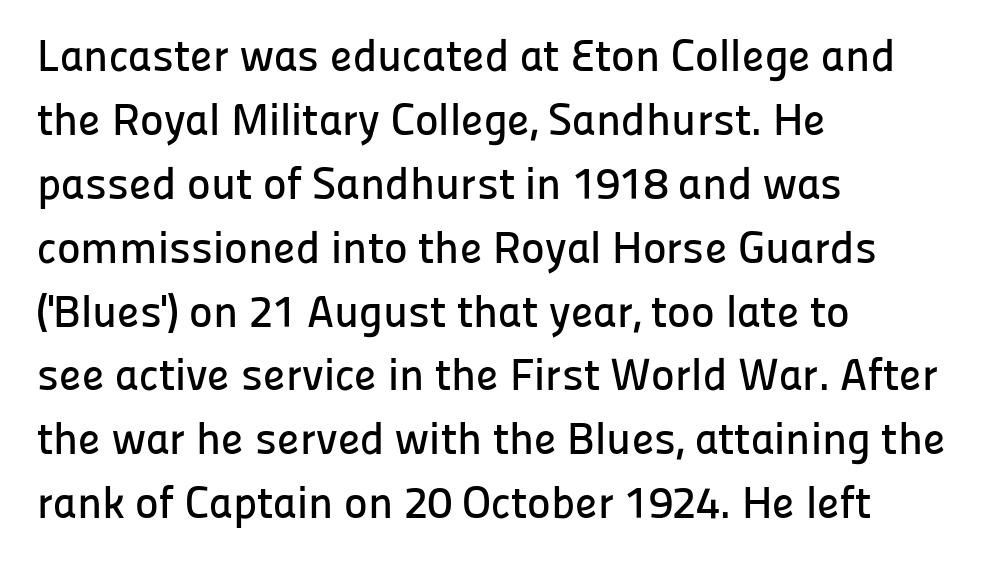
The image shows 45 px sans-serif type, upright; set left-aligned, normal line spacing (1.42x), normal letter spacing, not underlined; low stroke contrast and a medium x-height.
